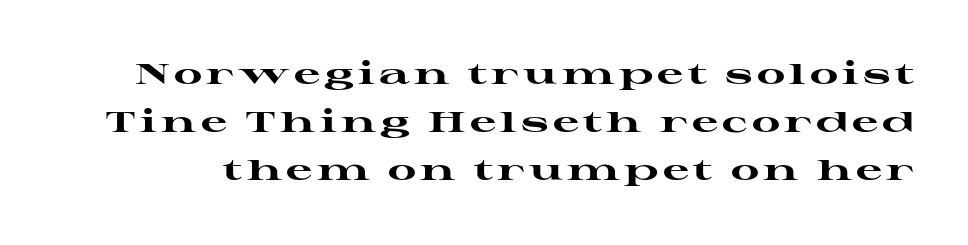
{"serif": "yes", "italic": "no", "bold": "yes", "weight": "heavy", "width": "wide", "stroke_contrast": "high", "x_height": "medium", "monospaced": "no", "underline": "no", "line_spacing": "normal", "line_spacing_ratio": 1.66, "glyph_px": 29}
